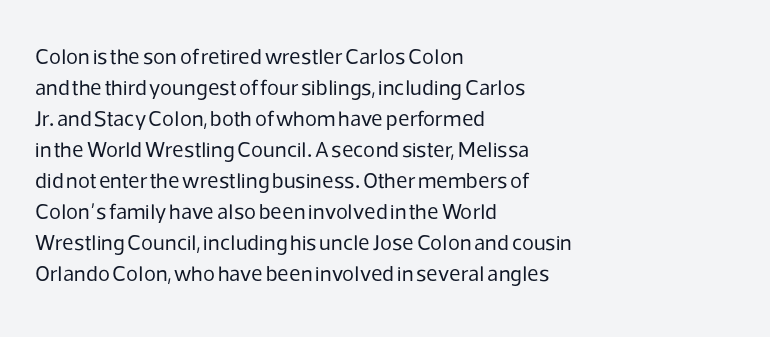
{"italic": "no", "bold": "no", "underline": "no", "align": "left", "line_spacing": "normal", "line_spacing_ratio": 1.41, "letter_spacing": "normal", "letter_spacing_em": 0.0, "glyph_px": 22}
